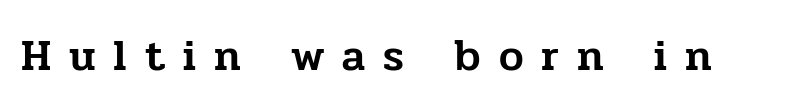
This sample uses expanded letter spacing, leaving extra air between glyphs. Proportional: the letters do not fall into vertical columns. Words float on clear page, feet unadorned. Small tapered or slab feet sit at the stroke ends, so this counts as serif. Nope, not italic — everything's standing straight.
